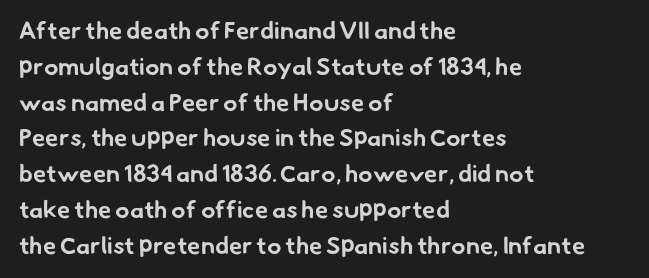
{"bold": "yes", "underline": "no", "align": "left", "line_spacing": "normal", "line_spacing_ratio": 1.49, "letter_spacing": "normal", "letter_spacing_em": 0.0, "glyph_px": 24}
